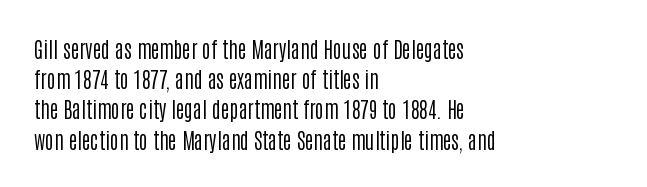
Regarding leading, the lines here are spaced in the standard way. Underline: absent. A classic flush-left, rag-right setting is used for this passage. Every character sits straight up, as roman type does.
